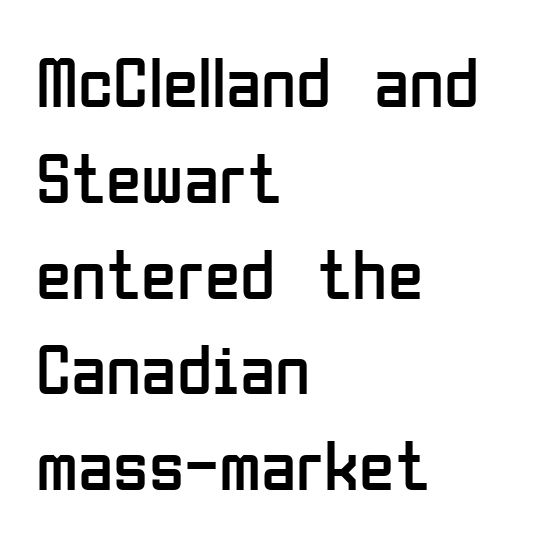
The image shows 72 px regular-weight, condensed sans-serif type, upright; set left-aligned, normal line spacing (1.33x), normal letter spacing, not underlined; low stroke contrast and a medium x-height.
